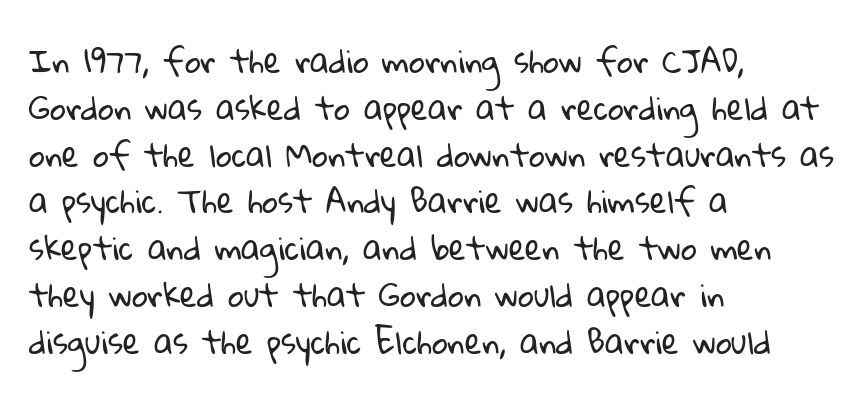
The image shows 31 px regular-weight sans-serif type; set left-aligned, normal line spacing (1.51x), normal letter spacing, not underlined; low stroke contrast and a medium x-height.
